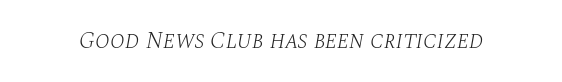
The image shows 24 px text type, italic (leaning right); set normal letter spacing, not underlined.
